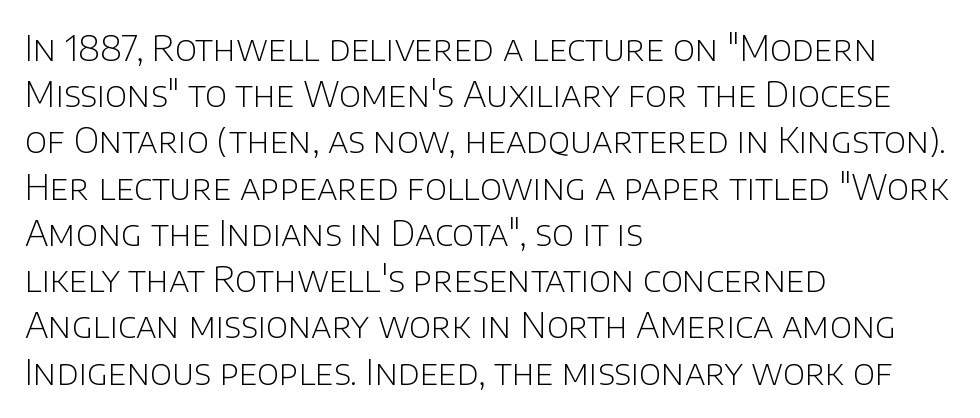
The image shows 34 px light sans-serif type, upright; set left-aligned, normal line spacing (1.36x), normal letter spacing, not underlined; low stroke contrast and a large x-height.
